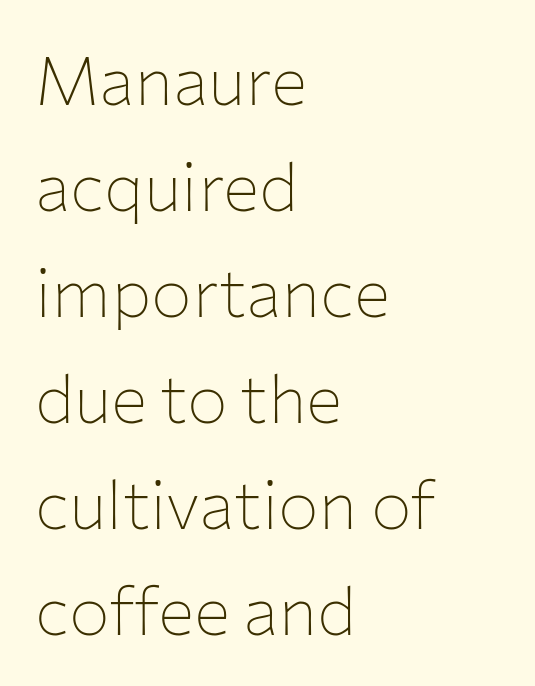
Q: Is the text bold? A: No.
Q: Is the text italic (slanted)? A: No, it is upright.
Q: Is the typeface a serif or a sans-serif typeface? A: Sans-serif.
Q: Is the text underlined? A: No.
Q: How is the paragraph aligned? A: Left-aligned.
Q: Is the spacing between letters normal or unusually wide? A: Normal.
Q: Is the spacing between lines tight, normal or loose? A: Normal.
Q: Width (condensed, normal, or wide)? A: Normal.
Q: Stroke contrast? A: Low.
Q: x-height? A: Medium.
Q: Monospaced? A: No.
